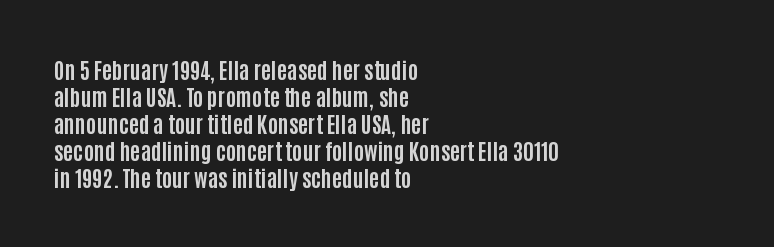
The setting favours the left margin, as ordinary paragraphs usually do. The strip under each line holds only bare page. Every letter is thick-stroked: bold, no question. In terms of posture, this sample is upright. Is the letter spacing exaggerated? No — it looks like the ordinary default.
